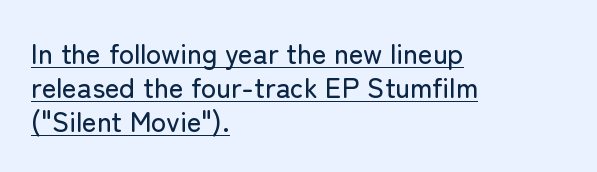
Q: Is the text italic (slanted)? A: No, it is upright.
Q: Is the typeface a serif or a sans-serif typeface? A: Sans-serif.
Q: Is the text underlined? A: Yes.
Q: How is the paragraph aligned? A: Left-aligned.
Q: Is the spacing between letters normal or unusually wide? A: Normal.
Q: Width (condensed, normal, or wide)? A: Normal.
Q: Stroke contrast? A: Low.
Q: x-height? A: Medium.
Q: Monospaced? A: No.
